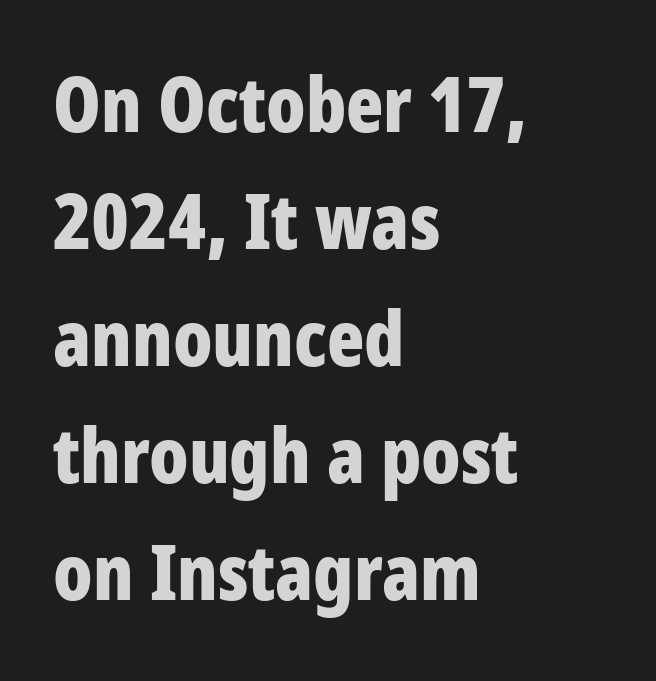
The image shows 77 px bold, condensed sans-serif type, upright; set left-aligned, normal line spacing (1.52x), normal letter spacing, not underlined; low stroke contrast and a large x-height.
